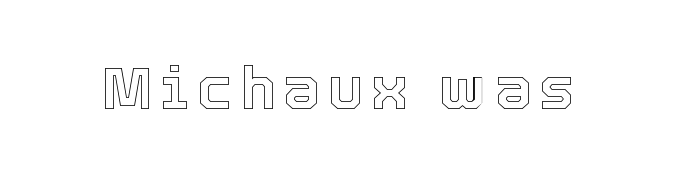
{"italic": "no", "width": "normal", "x_height": "medium", "monospaced": "no", "underline": "no", "glyph_px": 59}
